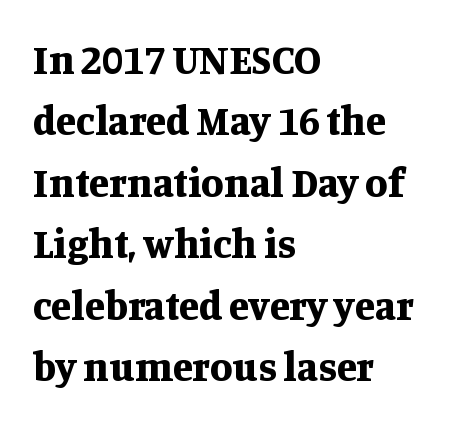
Q: Is the text bold? A: Yes.
Q: Is the text italic (slanted)? A: No, it is upright.
Q: Is the typeface a serif or a sans-serif typeface? A: Serif.
Q: Is the text underlined? A: No.
Q: How is the paragraph aligned? A: Left-aligned.
Q: Is the spacing between letters normal or unusually wide? A: Normal.
Q: Is the spacing between lines tight, normal or loose? A: Normal.
Q: Width (condensed, normal, or wide)? A: Normal.
Q: Stroke contrast? A: Medium.
Q: x-height? A: Large.
Q: Monospaced? A: No.
